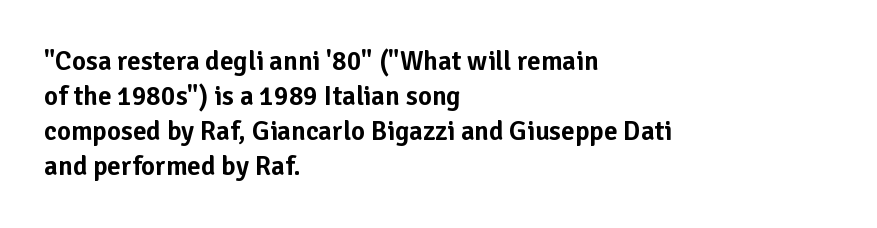
{"italic": "no", "underline": "no", "align": "left", "line_spacing": "normal", "line_spacing_ratio": 1.3, "letter_spacing": "normal", "letter_spacing_em": 0.0, "glyph_px": 27}
